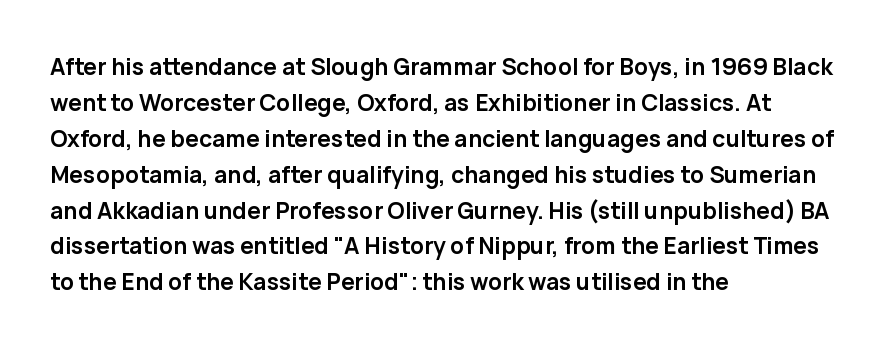
Q: Is the text bold? A: Yes.
Q: Is the text italic (slanted)? A: No, it is upright.
Q: Is the text underlined? A: No.
Q: How is the paragraph aligned? A: Left-aligned.
Q: Is the spacing between letters normal or unusually wide? A: Normal.
Q: Is the spacing between lines tight, normal or loose? A: Normal.
